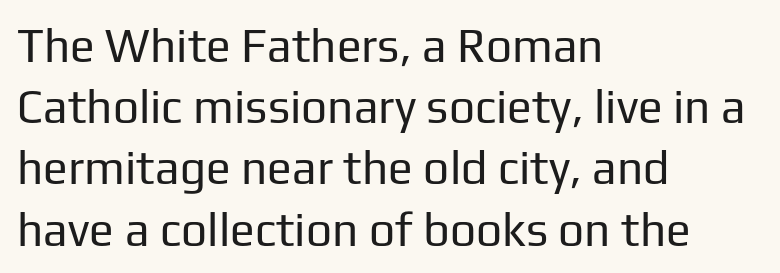
{"serif": "no", "italic": "no", "bold": "no", "weight": "regular", "width": "normal", "stroke_contrast": "low", "x_height": "medium", "monospaced": "no", "underline": "no", "align": "left", "line_spacing": "normal", "line_spacing_ratio": 1.33, "letter_spacing": "normal", "letter_spacing_em": 0.0, "glyph_px": 46}
